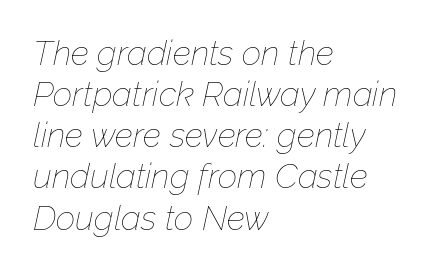
Q: Is the text bold? A: No.
Q: Is the text italic (slanted)? A: Yes, it leans right by about 12 degrees.
Q: Is the text underlined? A: No.
Q: How is the paragraph aligned? A: Left-aligned.
Q: Is the spacing between letters normal or unusually wide? A: Normal.
Q: Width (condensed, normal, or wide)? A: Normal.
Q: Stroke contrast? A: Low.
Q: x-height? A: Medium.
Q: Monospaced? A: No.
